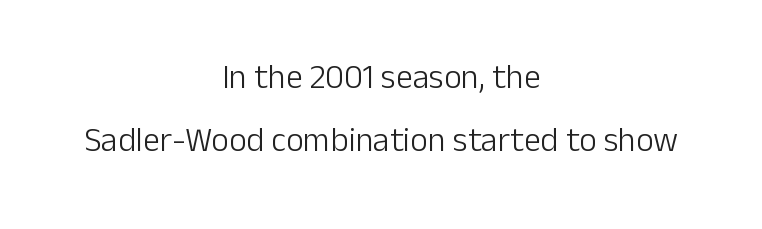
This is the regular roman posture of the typeface. Looks like regular typesetting: each glyph gets only the width it needs. Clear beneath every line of the passage. Characters follow at the spacing the type designer built in. The typeface has the unassuming heft of standard copy or less. Font category for this specimen: sans-serif.
